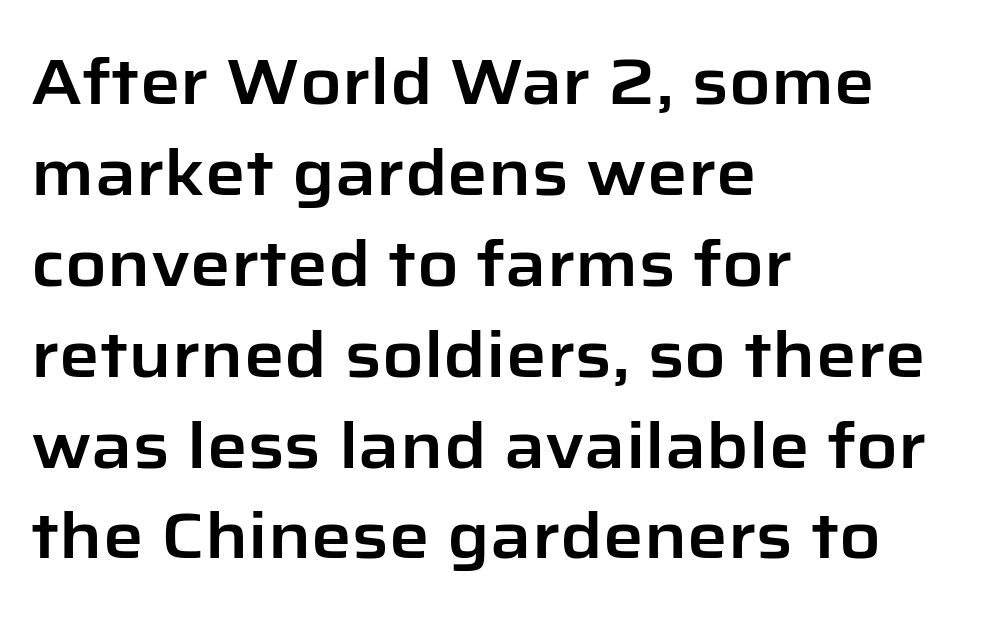
Q: Is the text italic (slanted)? A: No, it is upright.
Q: Is the typeface a serif or a sans-serif typeface? A: Sans-serif.
Q: Is the text underlined? A: No.
Q: How is the paragraph aligned? A: Left-aligned.
Q: Is the spacing between letters normal or unusually wide? A: Normal.
Q: Is the spacing between lines tight, normal or loose? A: Normal.
Q: Width (condensed, normal, or wide)? A: Normal.
Q: Stroke contrast? A: Low.
Q: x-height? A: Medium.
Q: Monospaced? A: No.
